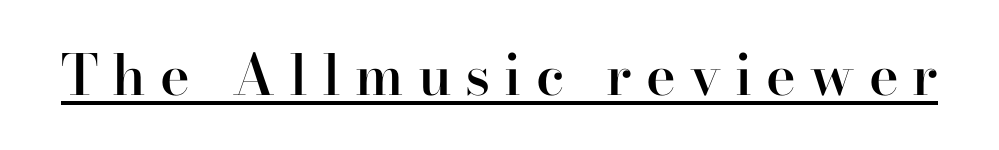
The image shows 56 px semibold serif type, upright; set unusually wide letter spacing (+0.25 em), underlined; high stroke contrast and a small x-height.
